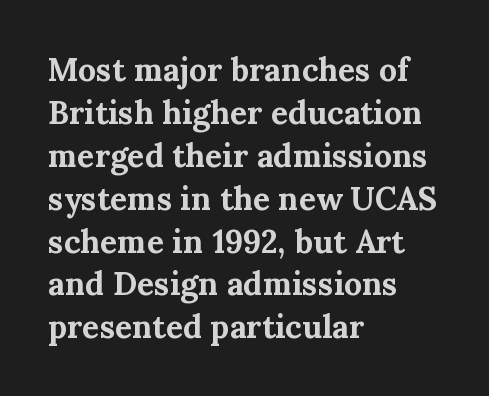
{"serif": "yes", "italic": "no", "bold": "yes", "weight": "bold", "width": "normal", "stroke_contrast": "medium", "x_height": "medium", "monospaced": "no", "underline": "no", "align": "left", "line_spacing": "normal", "line_spacing_ratio": 1.34, "letter_spacing": "normal", "letter_spacing_em": 0.0, "glyph_px": 32}
